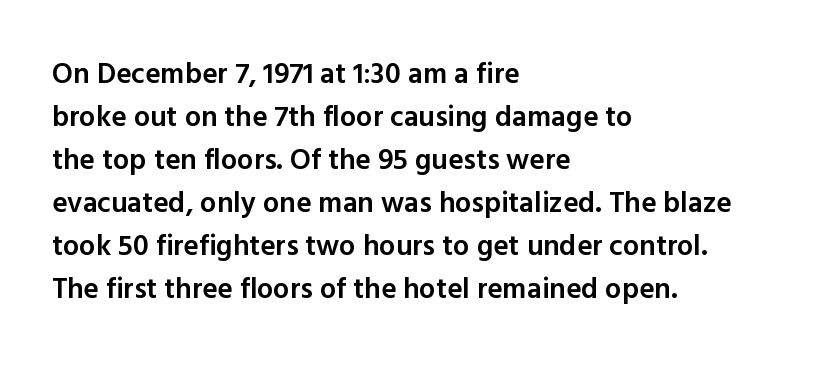
The image shows 29 px semibold sans-serif type, upright; set left-aligned, normal line spacing (1.48x), normal letter spacing, not underlined; a medium x-height.
